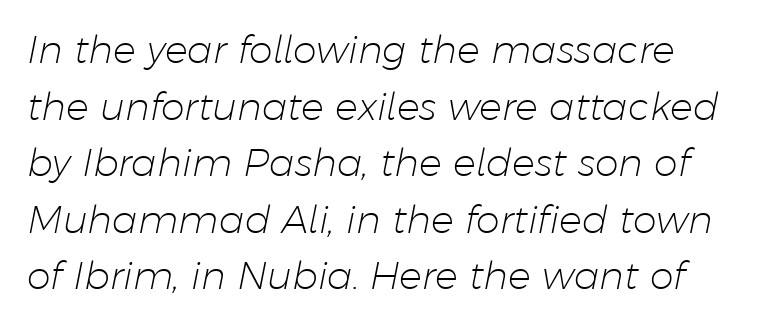
Q: Is the text bold? A: No.
Q: Is the text italic (slanted)? A: Yes, it leans right by about 11 degrees.
Q: Is the text underlined? A: No.
Q: Is the spacing between letters normal or unusually wide? A: Normal.
Q: Is the spacing between lines tight, normal or loose? A: Normal.
Q: Width (condensed, normal, or wide)? A: Normal.
Q: Stroke contrast? A: Low.
Q: x-height? A: Medium.
Q: Monospaced? A: No.
